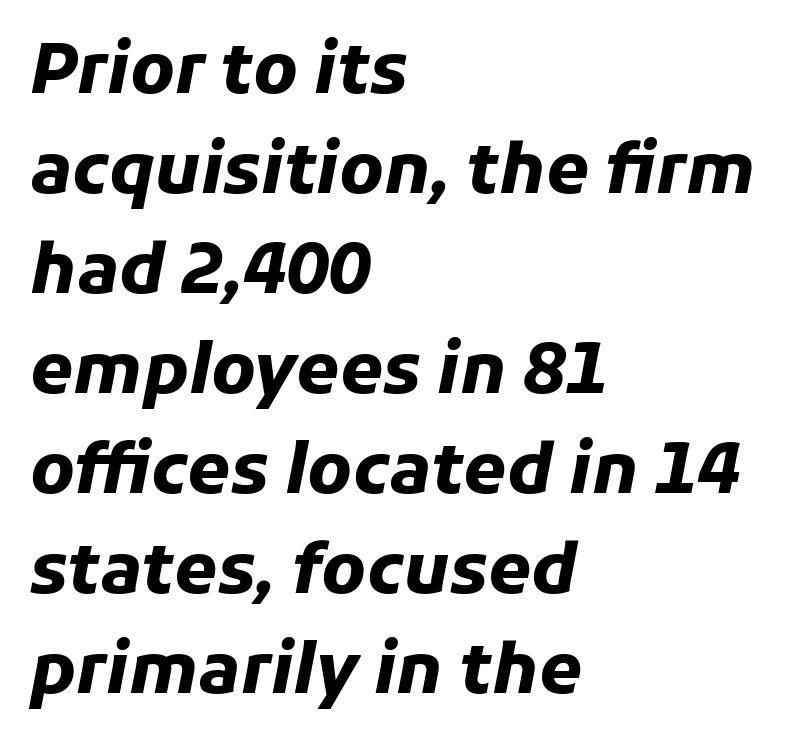
{"italic": "yes", "lean": "right", "slant_degrees": 11, "bold": "yes", "weight": "heavy", "width": "normal", "stroke_contrast": "low", "x_height": "medium", "monospaced": "no", "underline": "no", "align": "left", "line_spacing": "normal", "line_spacing_ratio": 1.45, "letter_spacing": "normal", "letter_spacing_em": 0.0, "glyph_px": 69}
